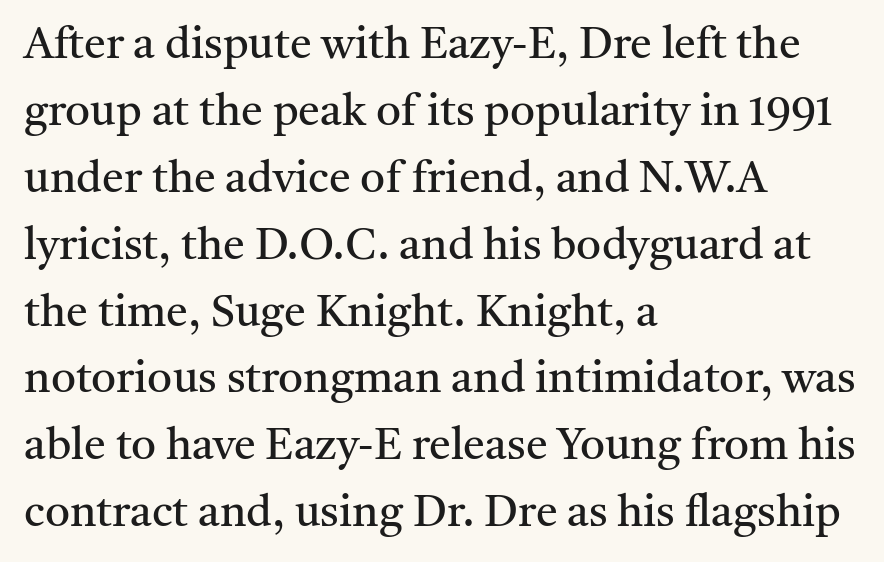
Short note: letters normally spaced. The rendering uses natural spacing where letterforms have individual widths. Where is the straight margin? On the left. Stems and bowls with no extra thickness — not bold. Honestly, there is no underline to notice here at all.
